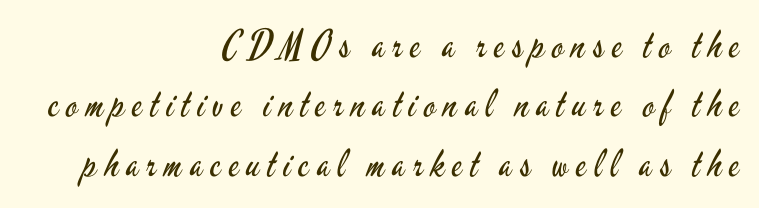
Has an underline been added? It has not. Type style note: lacks serifs. Look at the tracking — it's clearly loosened, letters drifting apart. If you drew a ruler down the right edge, every line would touch it.
